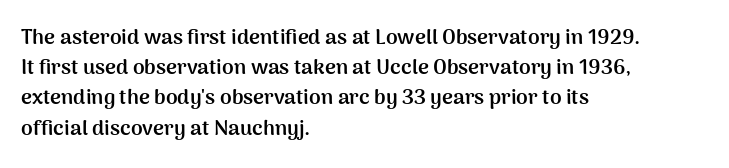
Emphasis by weight is at full strength: bold. Compared with typical body copy, the letter spacing here is the same. The passage shown is not underscored anywhere. Each new line begins a customary step beneath the previous one.
